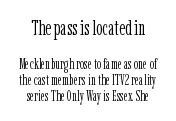
{"italic": "no", "bold": "no", "underline": "no", "line_spacing": "tight", "line_spacing_ratio": 1.14, "letter_spacing": "normal", "letter_spacing_em": 0.0, "larger_block": "first", "size_ratio": 1.43, "glyph_px": 20}
